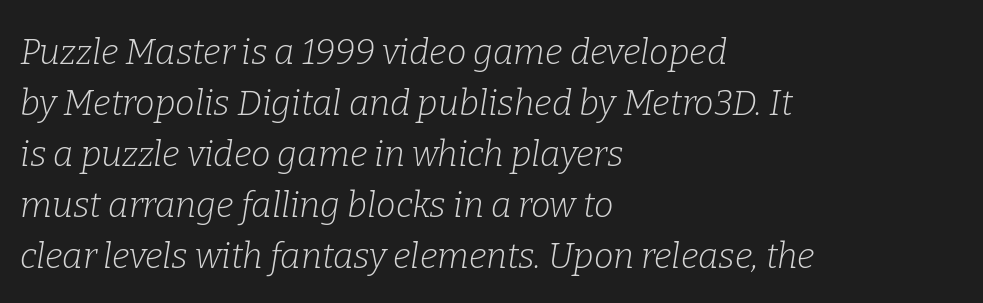
Nobody touched the tracking dial on this one. A student would call this left alignment; a typographer would say flush left, rag right. The characters are drawn with everyday or finer stroke widths. Bare-footed words on every line. The face used here has a pronounced slope to its letters.
